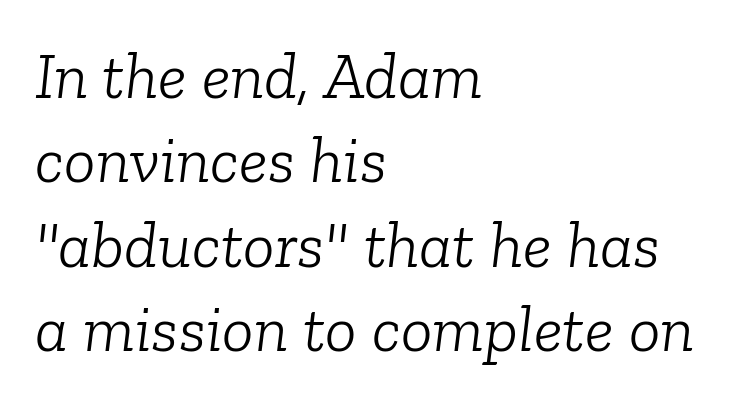
Q: Is the text bold? A: No.
Q: Is the text italic (slanted)? A: Yes, it leans right by about 6 degrees.
Q: Is the typeface a serif or a sans-serif typeface? A: Serif.
Q: Is the text underlined? A: No.
Q: How is the paragraph aligned? A: Left-aligned.
Q: Is the spacing between letters normal or unusually wide? A: Normal.
Q: Is the spacing between lines tight, normal or loose? A: Normal.
Q: Width (condensed, normal, or wide)? A: Normal.
Q: Stroke contrast? A: Low.
Q: x-height? A: Medium.
Q: Monospaced? A: No.
